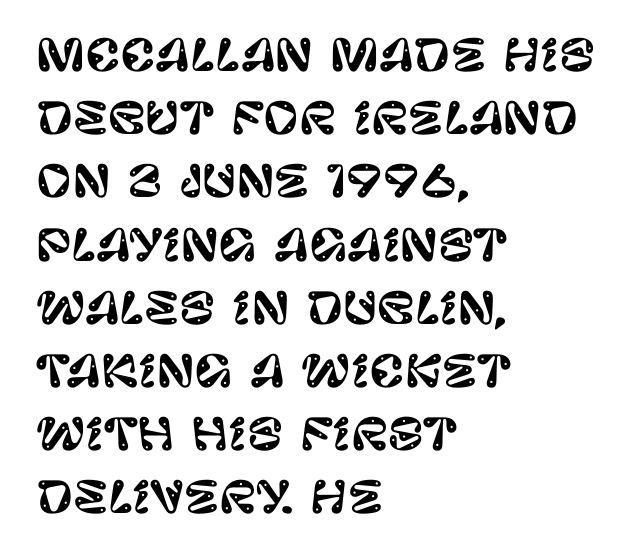
Q: Is the text italic (slanted)? A: Yes.
Q: Is the typeface a serif or a sans-serif typeface? A: Sans-serif.
Q: Is the text underlined? A: No.
Q: How is the paragraph aligned? A: Left-aligned.
Q: Is the spacing between letters normal or unusually wide? A: Normal.
Q: Is the spacing between lines tight, normal or loose? A: Normal.
Q: Width (condensed, normal, or wide)? A: Normal.
Q: Stroke contrast? A: Low.
Q: x-height? A: Large.
Q: Monospaced? A: No.
